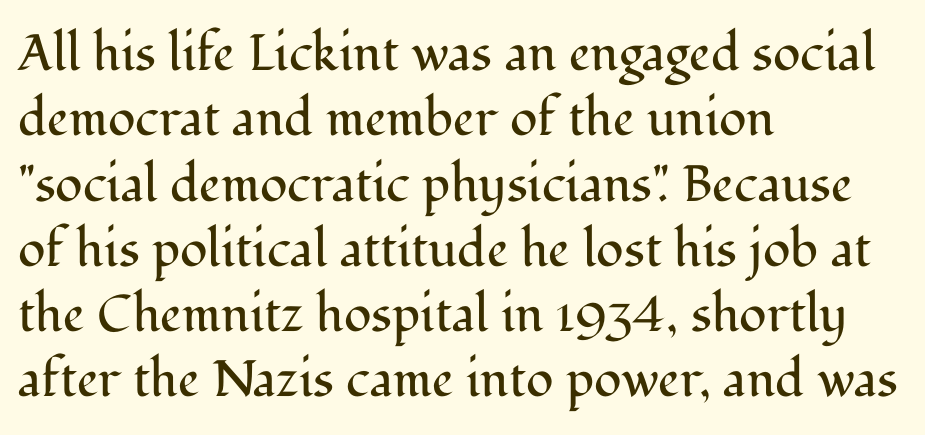
The passage shown is typed in a proportional face where columns would drift. The setting favours the left margin, as ordinary paragraphs usually do. The baseline area is clear. The vertical gap from one line to the next is medium. The face used here is rendered with its standard letterfit.
